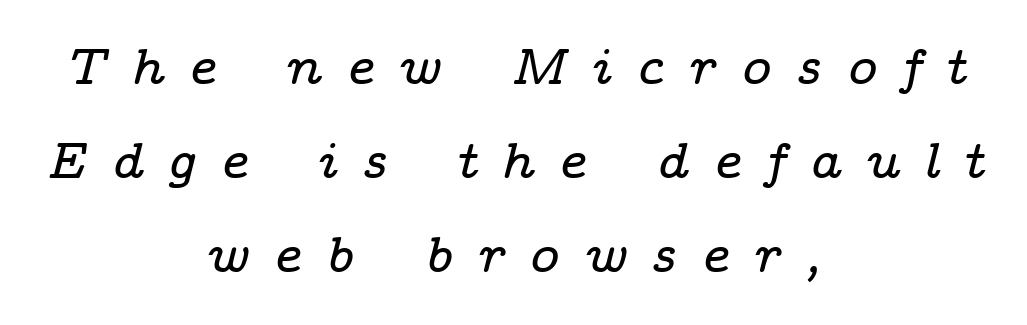
Quick note: italic. Note the varied advance widths — an 'i' is clearly narrower than an 'm'. Alignment: centered. Examine the stroke ends and you'll spot serifs. The horizontal fit of the characters is loose and conspicuously gappy.
